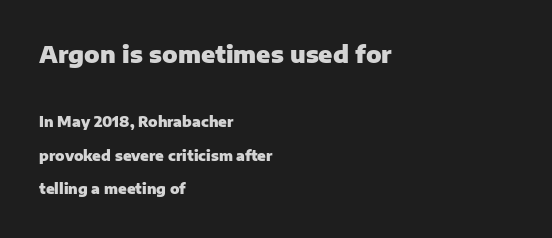
The image shows 23 px bold type, upright; set left-aligned, loose line spacing (2.39x), normal letter spacing, not underlined; the first (top) block is 1.64x larger.
